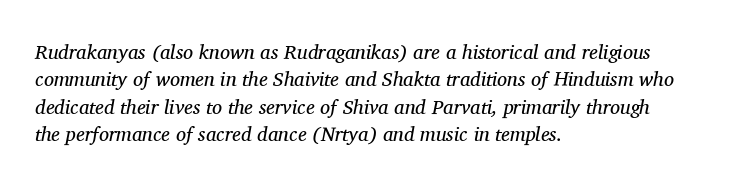
The image shows 20 px text type, italic (leaning right); set left-aligned, normal line spacing (1.37x), normal letter spacing, not underlined.
